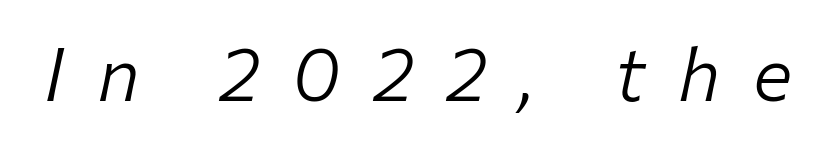
{"italic": "yes", "lean": "right", "slant_degrees": 12, "bold": "no", "weight": "light", "width": "normal", "stroke_contrast": "low", "x_height": "medium", "monospaced": "no", "underline": "no", "letter_spacing": "wide", "letter_spacing_em": 0.44, "glyph_px": 74}
